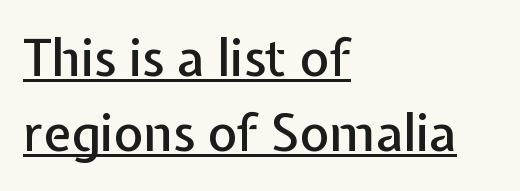
Reading down the column, the eye jumps a familiar distance to each next line. These lines keep a tight, regular rhythm from letter to letter. You can see a thin bar hugging the bottom of the glyphs. All the whitespace from short lines collects on the right. Each letter keeps its own natural width here, so spacing adapts to shape. A roman cut, with each character standing at attention.
